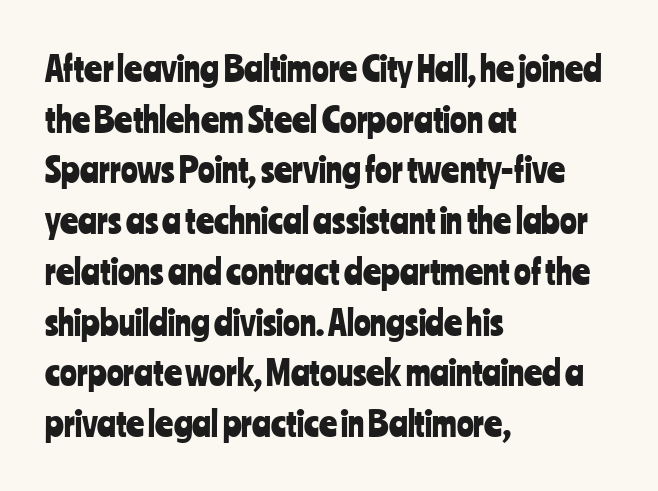
The string is rendered with underlining switched off. These lines are set flush left with a ragged right edge. Honestly, the letter spacing is just normal — you wouldn't notice it. Each letter's strokes conclude bluntly, with no projecting serifs.
